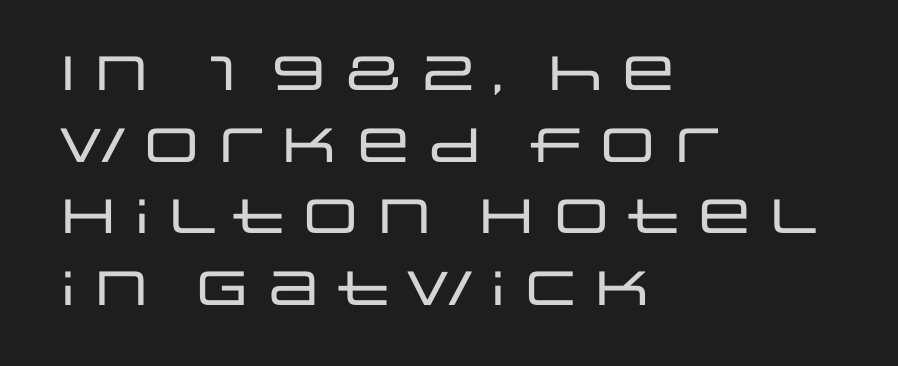
{"serif": "no", "italic": "no", "width": "wide", "stroke_contrast": "low", "x_height": "large", "monospaced": "no", "underline": "no", "align": "left", "line_spacing": "normal", "line_spacing_ratio": 1.49, "letter_spacing": "normal", "letter_spacing_em": 0.0, "glyph_px": 48}
